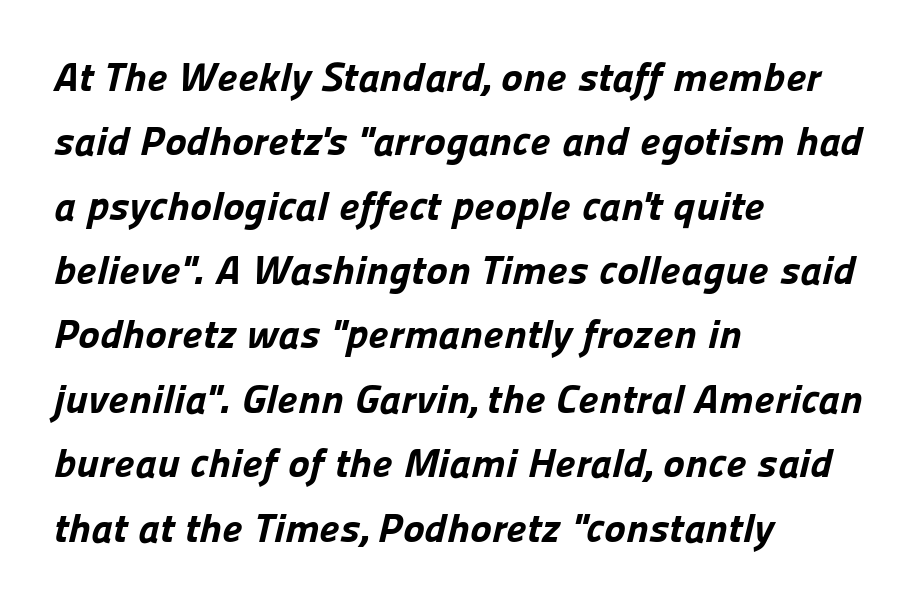
The face used here has the dense, thick strokes of a bold. A typesetter would call this zero additional tracking. Here the designer chose a conventional face with non-uniform glyph widths. This rendering employs a face without finishing strokes, i.e., a sans-serif.
